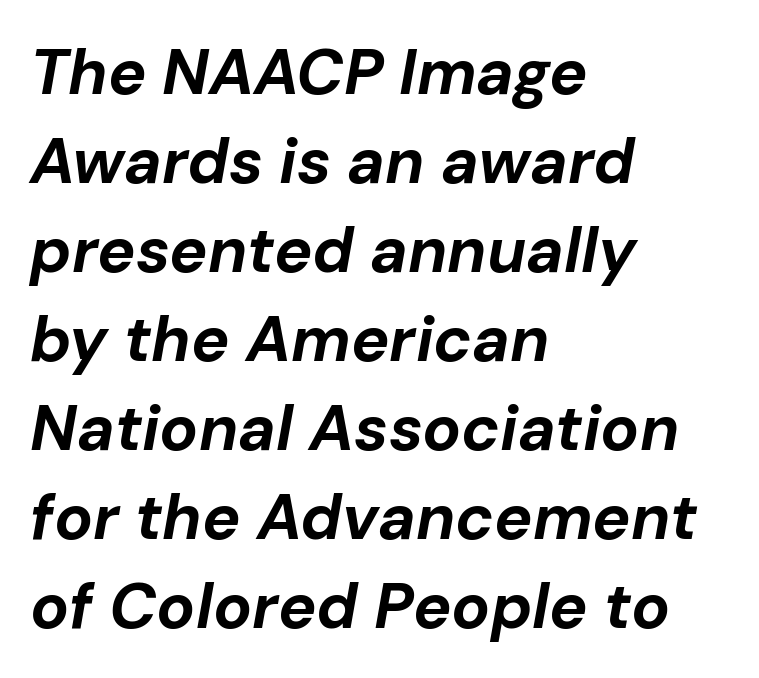
How are the letters spaced? Ordinarily, with no added tracking. Leading matches the norm, producing a regular column. Casual observation: everything's shoved over to the left. The rendering uses natural spacing where letterforms have individual widths. It's the slanting kind of type.
